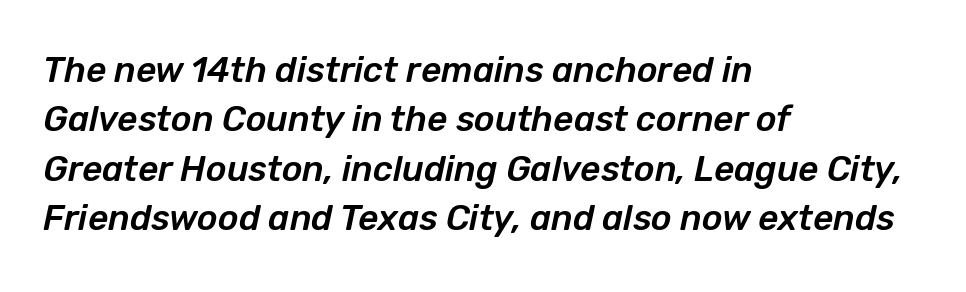
The image shows 35 px text type, italic (leaning right); set left-aligned, normal line spacing (1.41x), normal letter spacing, not underlined; low stroke contrast and a medium x-height.
